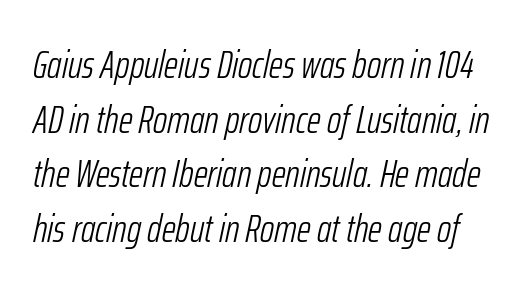
Q: Is the text bold? A: No.
Q: Is the text italic (slanted)? A: Yes, it leans right by about 12 degrees.
Q: Is the text underlined? A: No.
Q: Is the spacing between letters normal or unusually wide? A: Normal.
Q: Is the spacing between lines tight, normal or loose? A: Normal.
Q: Width (condensed, normal, or wide)? A: Condensed.
Q: Stroke contrast? A: Low.
Q: x-height? A: Medium.
Q: Monospaced? A: No.
